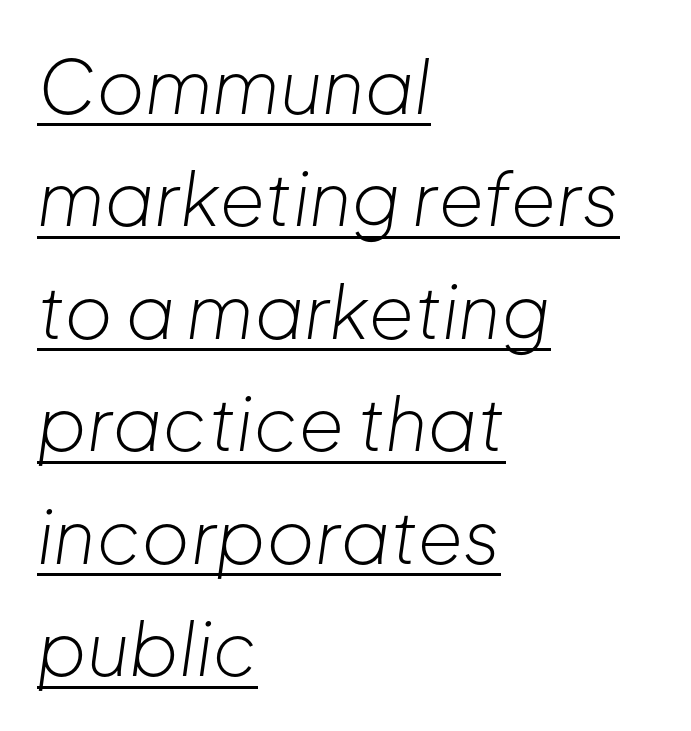
The font sits on the lighter half of the weight spectrum, regular included. Leading matches the norm, producing a regular column. Here the designer chose a conventional face with non-uniform glyph widths. When letters slant like this, we call the style italic. Quick note: underline on. Inter-character spacing is left at the font's built-in metrics.
